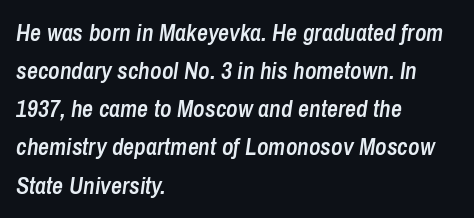
Descender tails drop into unmarked territory. Vertical spacing — default. Posture: slanted. The tracking reads as untouched default to a designer's eye.
